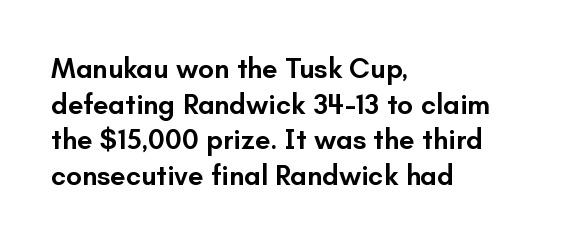
{"serif": "no", "italic": "no", "bold": "semi", "weight": "semibold", "width": "normal", "stroke_contrast": "low", "x_height": "small", "monospaced": "no", "underline": "no", "align": "left", "line_spacing": "normal", "line_spacing_ratio": 1.27, "letter_spacing": "normal", "letter_spacing_em": 0.0, "glyph_px": 28}
